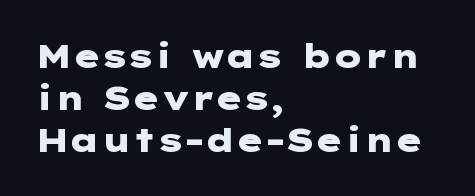
Characters follow at the spacing the type designer built in. Bare-footed words on every line. Is there any slant? The stems are plumb. The lines sit at an ordinary, default distance from one another.
